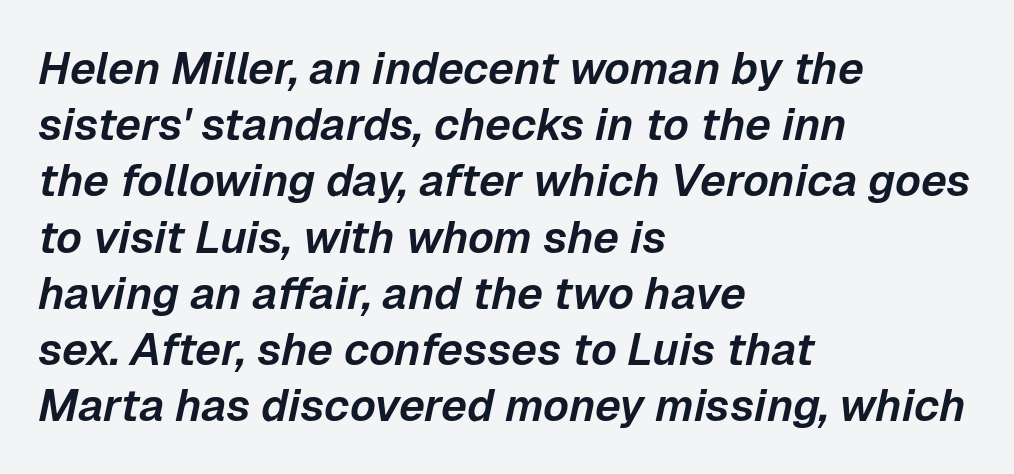
The image shows 45 px text type, italic (leaning right); set left-aligned, normal line spacing (1.25x), normal letter spacing, not underlined; low stroke contrast and a medium x-height.
